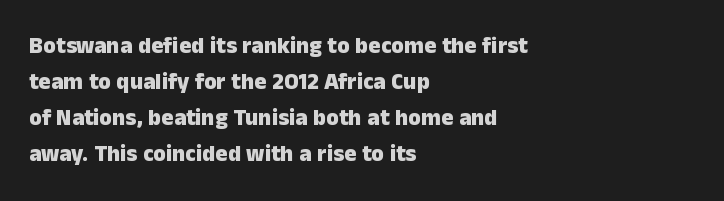
The image shows 23 px bold type, upright; set left-aligned, normal line spacing (1.57x), normal letter spacing, not underlined.
